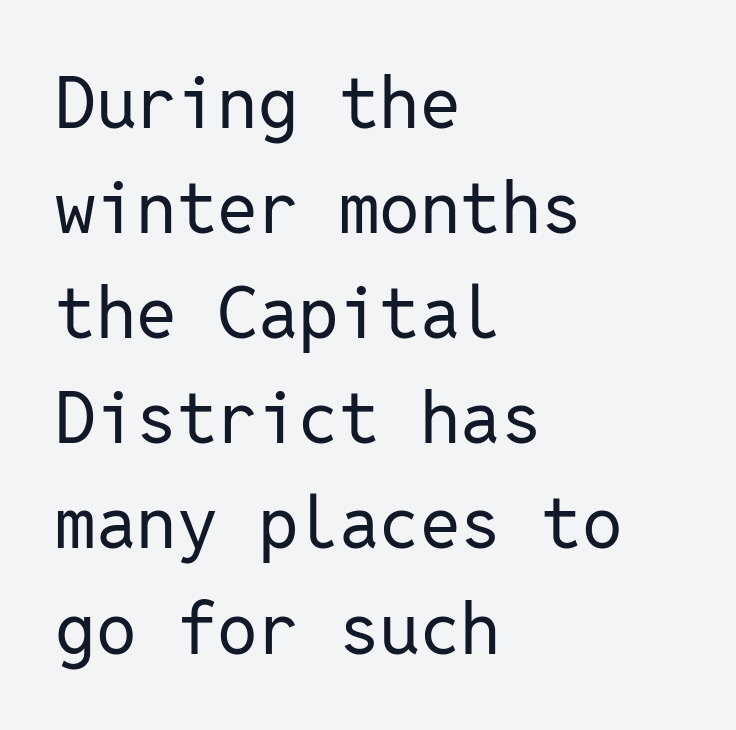
Q: Is the text bold? A: No.
Q: Is the text italic (slanted)? A: No, it is upright.
Q: Is the typeface a serif or a sans-serif typeface? A: Sans-serif.
Q: Is the text underlined? A: No.
Q: How is the paragraph aligned? A: Left-aligned.
Q: Is the spacing between letters normal or unusually wide? A: Normal.
Q: Is the spacing between lines tight, normal or loose? A: Normal.
Q: Width (condensed, normal, or wide)? A: Normal.
Q: Stroke contrast? A: Low.
Q: x-height? A: Medium.
Q: Monospaced? A: Yes.
